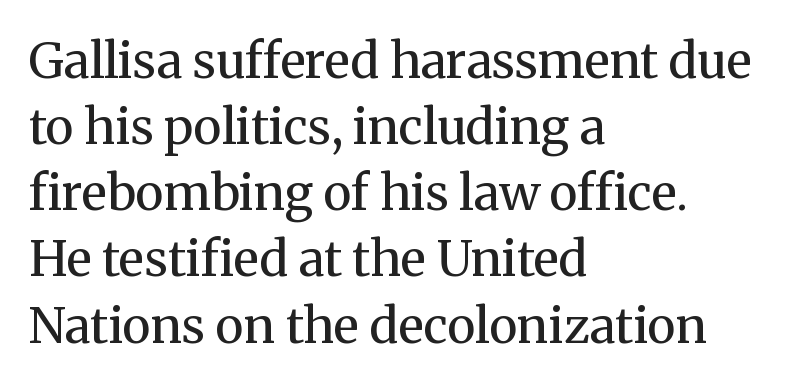
Q: Is the text bold? A: No.
Q: Is the text italic (slanted)? A: No, it is upright.
Q: Is the typeface a serif or a sans-serif typeface? A: Serif.
Q: Is the text underlined? A: No.
Q: How is the paragraph aligned? A: Left-aligned.
Q: Is the spacing between letters normal or unusually wide? A: Normal.
Q: Is the spacing between lines tight, normal or loose? A: Normal.
Q: Width (condensed, normal, or wide)? A: Normal.
Q: Stroke contrast? A: Medium.
Q: x-height? A: Medium.
Q: Monospaced? A: No.
